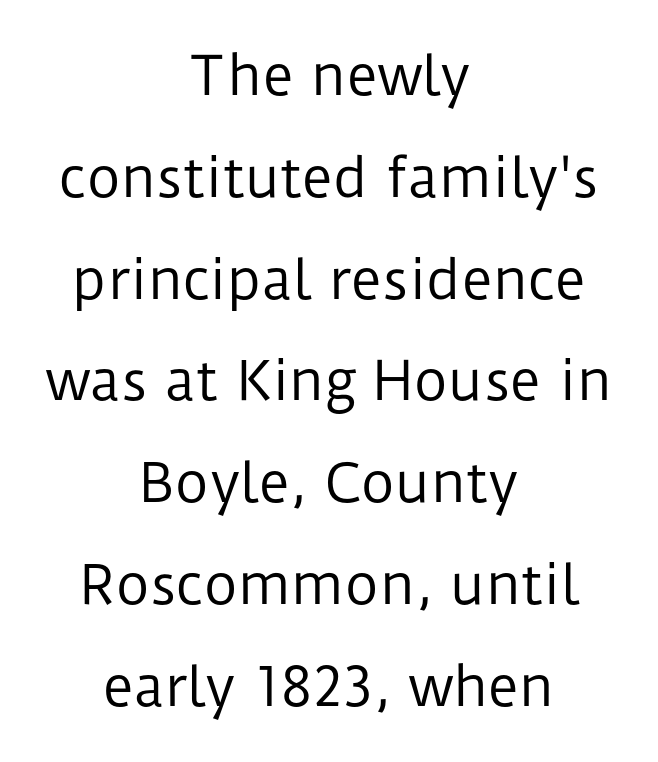
Q: Is the text bold? A: No.
Q: Is the text italic (slanted)? A: No, it is upright.
Q: Is the typeface a serif or a sans-serif typeface? A: Sans-serif.
Q: Is the text underlined? A: No.
Q: How is the paragraph aligned? A: Centered.
Q: Is the spacing between letters normal or unusually wide? A: Normal.
Q: Is the spacing between lines tight, normal or loose? A: Loose.
Q: Width (condensed, normal, or wide)? A: Normal.
Q: Stroke contrast? A: Low.
Q: x-height? A: Medium.
Q: Monospaced? A: No.
